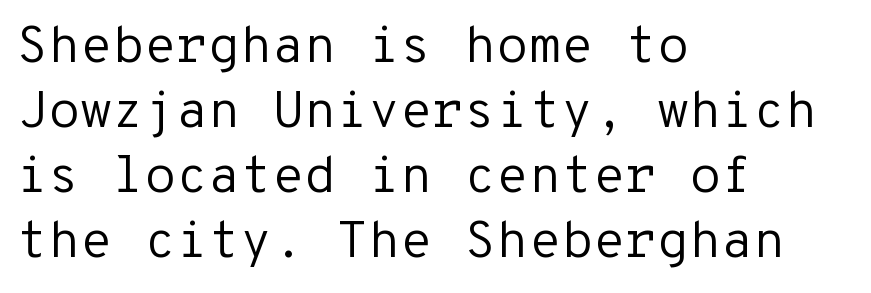
{"serif": "no", "italic": "no", "bold": "no", "weight": "regular", "width": "normal", "stroke_contrast": "low", "x_height": "medium", "monospaced": "yes", "underline": "no", "align": "left", "line_spacing": "normal", "line_spacing_ratio": 1.25, "letter_spacing": "normal", "letter_spacing_em": 0.0, "glyph_px": 52}
